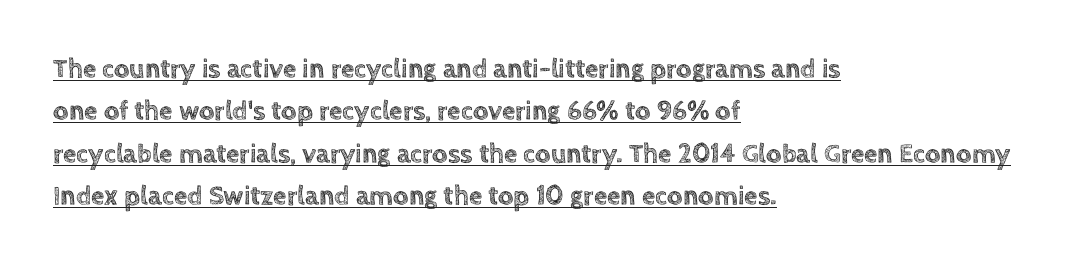
Q: Is the text italic (slanted)? A: No, it is upright.
Q: Is the text underlined? A: Yes.
Q: How is the paragraph aligned? A: Left-aligned.
Q: Is the spacing between letters normal or unusually wide? A: Normal.
Q: Is the spacing between lines tight, normal or loose? A: Normal.
